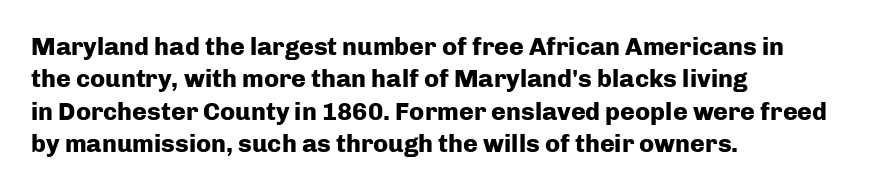
Q: Is the text bold? A: Yes.
Q: Is the text italic (slanted)? A: No, it is upright.
Q: Is the text underlined? A: No.
Q: How is the paragraph aligned? A: Left-aligned.
Q: Is the spacing between letters normal or unusually wide? A: Normal.
Q: Is the spacing between lines tight, normal or loose? A: Normal.
